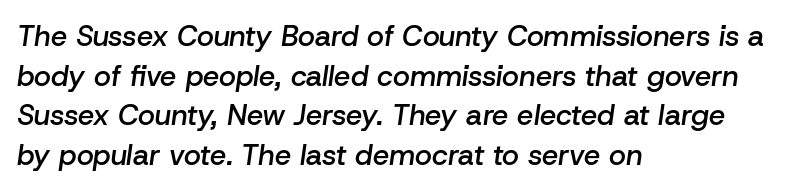
Semibold letterforms, between regular and bold. Emphasis-style slanted type is in use. Think of a printed novel: that variable character pitch is what you see here. Nobody touched the tracking dial on this one.
